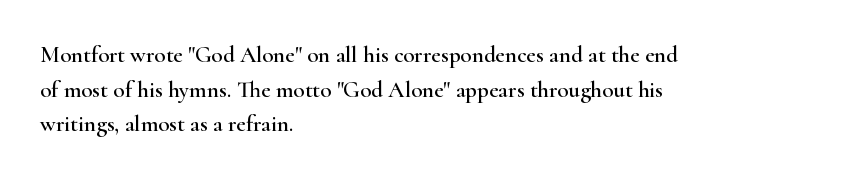
Q: Is the text italic (slanted)? A: No, it is upright.
Q: Is the text underlined? A: No.
Q: How is the paragraph aligned? A: Left-aligned.
Q: Is the spacing between letters normal or unusually wide? A: Normal.
Q: Is the spacing between lines tight, normal or loose? A: Normal.
